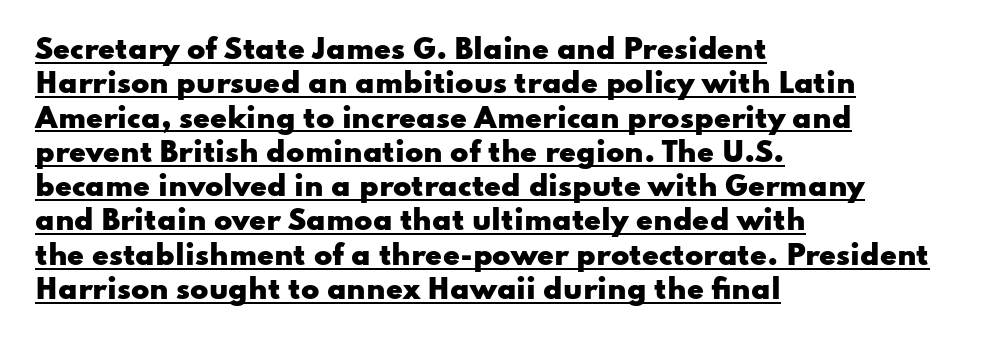
Words appear dense and cohesive because spacing is normal. Leading: standard. The typesetting leans heavy: a genuine bold. The typesetter has applied underlining to the passage shown. Italic: no, the glyphs are upright roman. Caption: multi-line text, flush left, ragged right.
